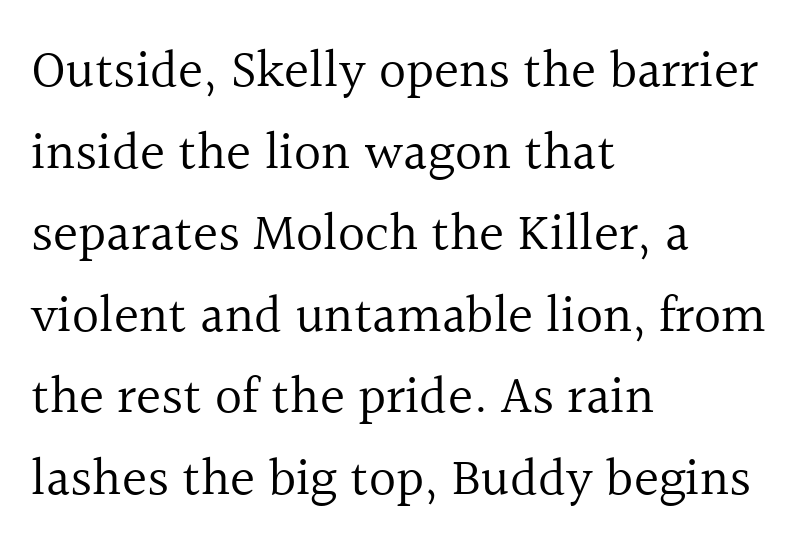
{"serif": "yes", "italic": "no", "bold": "no", "weight": "regular", "width": "normal", "x_height": "medium", "monospaced": "no", "underline": "no", "align": "left", "line_spacing": "normal", "line_spacing_ratio": 1.54, "letter_spacing": "normal", "letter_spacing_em": 0.0, "glyph_px": 53}
